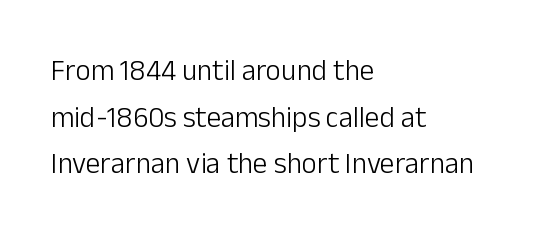
{"serif": "no", "italic": "no", "bold": "no", "weight": "light", "width": "normal", "stroke_contrast": "low", "x_height": "medium", "monospaced": "no", "underline": "no", "align": "left", "line_spacing": "normal", "line_spacing_ratio": 1.61, "letter_spacing": "normal", "letter_spacing_em": 0.0, "glyph_px": 29}
